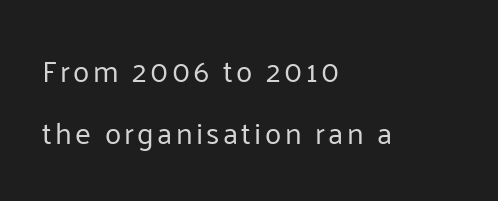
The image shows 30 px regular-weight sans-serif type, upright; set left-aligned, loose line spacing (2.06x), not underlined; low stroke contrast and a medium x-height.
